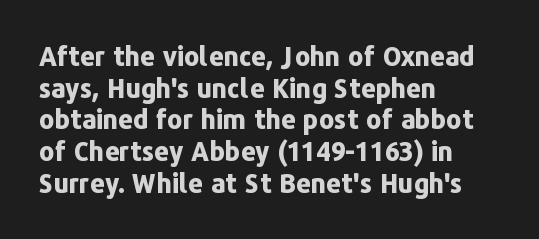
I'd describe the lettering as bold — thick and assertive. Words appear dense and cohesive because spacing is normal. Reading down the block, your eye returns to a fixed left position each line. The lettering holds an erect, upright posture throughout. Descender tails drop into unmarked territory.
